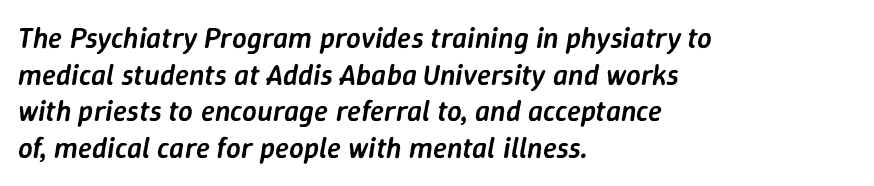
The image shows 29 px semibold type, italic (leaning right); set left-aligned, normal line spacing (1.26x), normal letter spacing, not underlined; low stroke contrast and a medium x-height.
